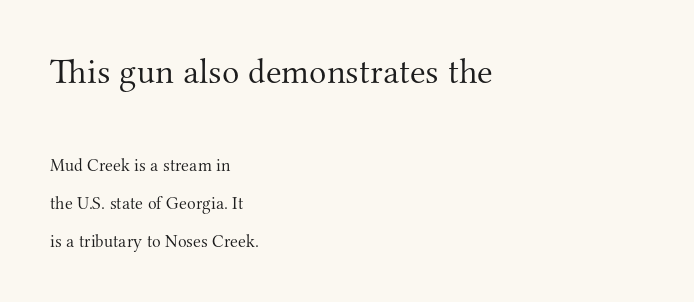
The image shows 36 px light serif type, upright; set left-aligned, loose line spacing (2.1x), normal letter spacing, not underlined; the first (top) block is 2.0x larger; medium stroke contrast and a small x-height.
